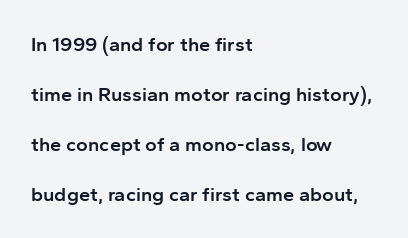
The face used here is rendered with its standard letterfit. The glyphs have the mass of a demibold cut, below bold. The gap between lines stays unmarked. This is the regular roman posture of the typeface. Leading is clearly above the norm, producing a sparse column.
